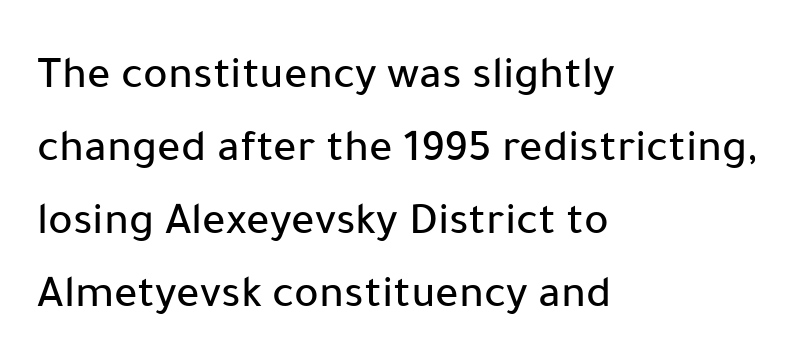
{"serif": "no", "italic": "no", "width": "normal", "stroke_contrast": "low", "x_height": "medium", "monospaced": "no", "underline": "no", "align": "left", "line_spacing": "normal", "line_spacing_ratio": 1.59, "letter_spacing": "normal", "letter_spacing_em": 0.0, "glyph_px": 46}
